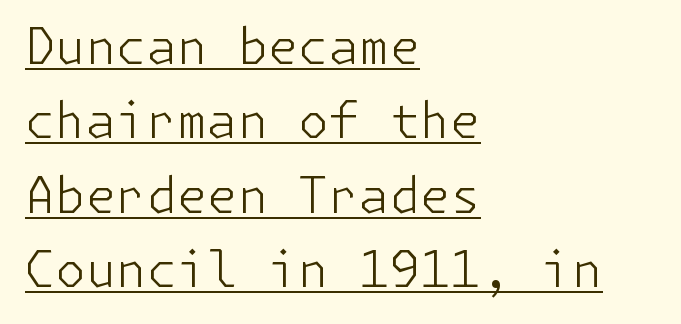
{"serif": "no", "italic": "no", "bold": "no", "weight": "light", "width": "normal", "stroke_contrast": "low", "x_height": "medium", "underline": "yes", "align": "left", "line_spacing": "normal", "line_spacing_ratio": 1.52, "letter_spacing": "normal", "letter_spacing_em": 0.0, "glyph_px": 49}
